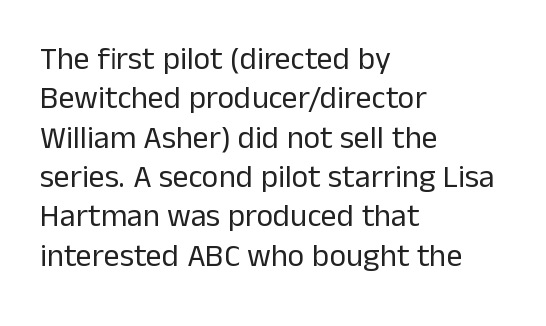
{"serif": "no", "italic": "no", "bold": "no", "weight": "regular", "width": "normal", "stroke_contrast": "low", "x_height": "medium", "monospaced": "no", "underline": "no", "align": "left", "line_spacing_ratio": 1.23, "letter_spacing": "normal", "letter_spacing_em": 0.0, "glyph_px": 32}
